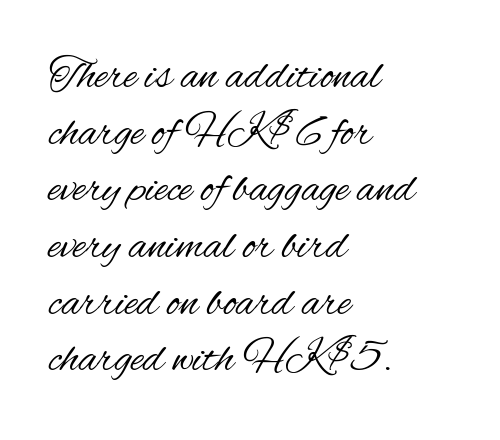
The image shows 45 px regular-weight, condensed sans-serif type; set left-aligned, normal line spacing (1.26x), normal letter spacing, not underlined; medium stroke contrast and a small x-height.
